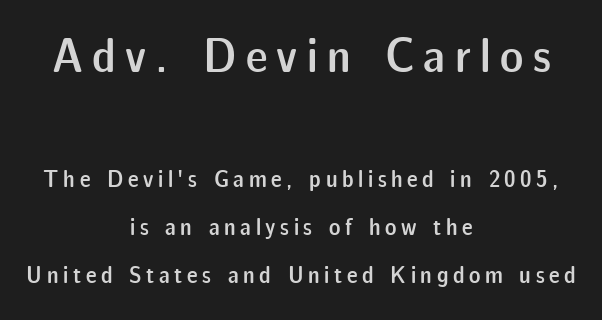
Q: Is the text bold? A: Semi-bold.
Q: Is the text italic (slanted)? A: No, it is upright.
Q: Is the typeface a serif or a sans-serif typeface? A: Sans-serif.
Q: Is the text underlined? A: No.
Q: How is the paragraph aligned? A: Centered.
Q: Is the spacing between lines tight, normal or loose? A: Loose.
Q: Which block of text is set in a larger size, the first (top) or the second (bottom)? A: The first (top) one.
Q: Width (condensed, normal, or wide)? A: Normal.
Q: Stroke contrast? A: Low.
Q: x-height? A: Medium.
Q: Monospaced? A: No.
